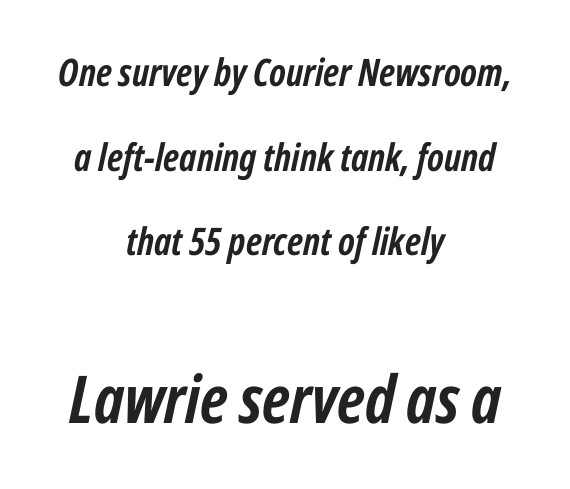
Whoever set this chose breathing room over compactness in the vertical rhythm. Each glyph is drawn with heavy, bold strokes. Of the two passages, the one underneath uses the larger point size. Looking at the ascenders, they clearly lean. Descenders hang freely into open space.
